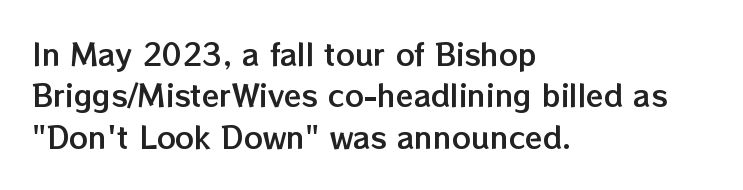
Line starts are locked; line ends wander. The passage shown stacks its lines at a standard gap. No italicization has been applied; the sample stays upright. You could not count columns in this text — the font is proportionally spaced. The gap between lines stays unmarked.
